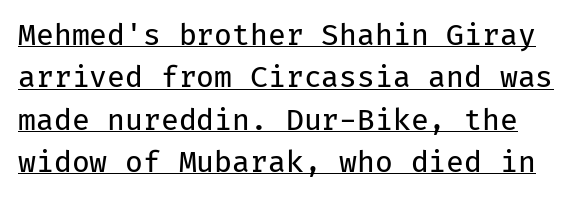
Q: Is the text bold? A: No.
Q: Is the text italic (slanted)? A: No, it is upright.
Q: Is the typeface a serif or a sans-serif typeface? A: Sans-serif.
Q: Is the text underlined? A: Yes.
Q: Is the spacing between letters normal or unusually wide? A: Normal.
Q: Is the spacing between lines tight, normal or loose? A: Normal.
Q: Width (condensed, normal, or wide)? A: Normal.
Q: Stroke contrast? A: Low.
Q: x-height? A: Medium.
Q: Monospaced? A: Yes.
